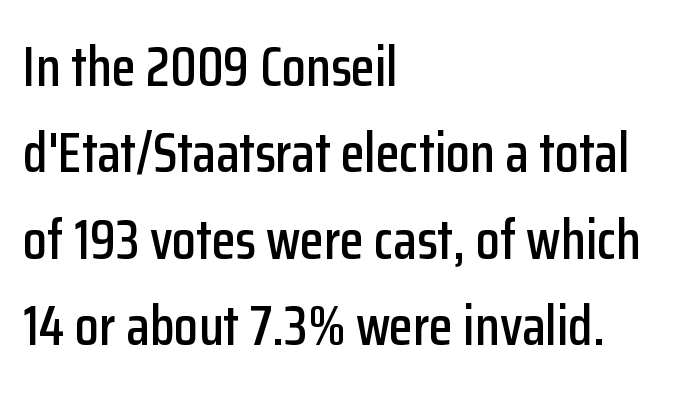
Q: Is the text italic (slanted)? A: No, it is upright.
Q: Is the typeface a serif or a sans-serif typeface? A: Sans-serif.
Q: Is the text underlined? A: No.
Q: How is the paragraph aligned? A: Left-aligned.
Q: Is the spacing between letters normal or unusually wide? A: Normal.
Q: Is the spacing between lines tight, normal or loose? A: Normal.
Q: Width (condensed, normal, or wide)? A: Condensed.
Q: Stroke contrast? A: Low.
Q: x-height? A: Medium.
Q: Monospaced? A: No.
